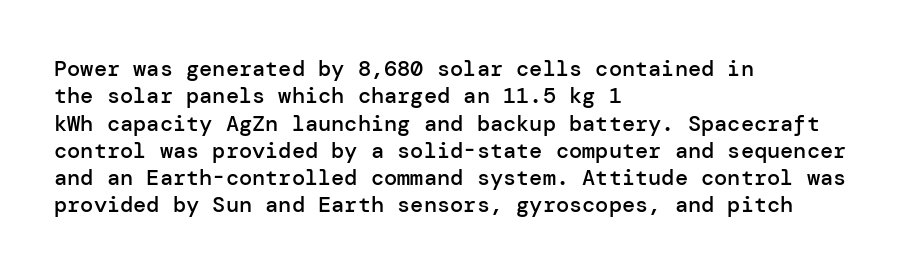
The image shows 22 px text type, upright; set left-aligned, line spacing 1.24x, normal letter spacing, not underlined.
